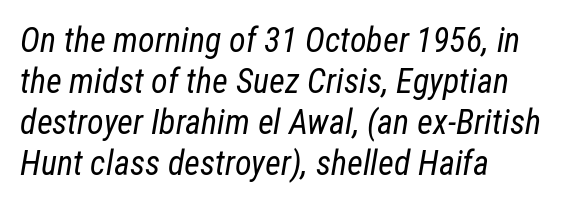
Q: Is the text bold? A: No.
Q: Is the text italic (slanted)? A: Yes, it leans right by about 12 degrees.
Q: Is the text underlined? A: No.
Q: How is the paragraph aligned? A: Left-aligned.
Q: Is the spacing between letters normal or unusually wide? A: Normal.
Q: Width (condensed, normal, or wide)? A: Condensed.
Q: Stroke contrast? A: Low.
Q: x-height? A: Medium.
Q: Monospaced? A: No.
